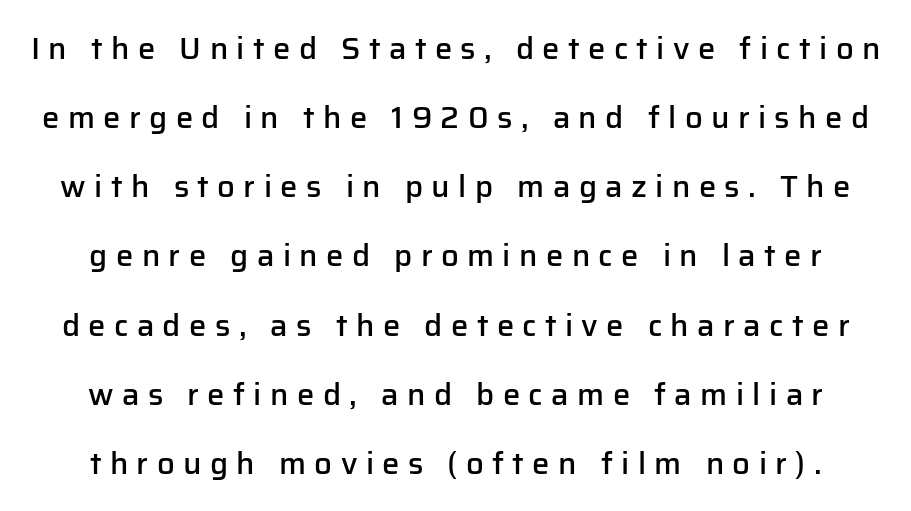
{"serif": "no", "italic": "no", "bold": "semi", "weight": "semibold", "width": "normal", "stroke_contrast": "low", "x_height": "medium", "monospaced": "no", "underline": "no", "align": "center", "line_spacing": "loose", "line_spacing_ratio": 2.23, "letter_spacing": "wide", "letter_spacing_em": 0.27, "glyph_px": 31}
